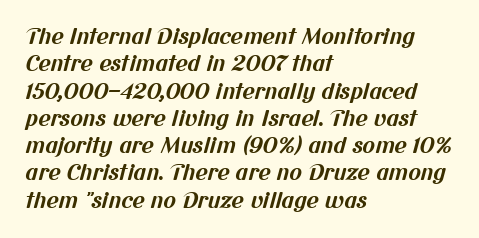
The image shows 21 px bold type; set left-aligned, normal line spacing (1.3x), normal letter spacing, not underlined.
